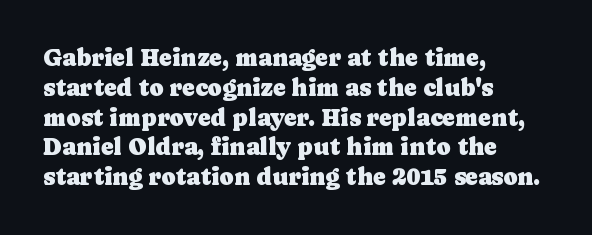
Q: Is the text italic (slanted)? A: No, it is upright.
Q: Is the text underlined? A: No.
Q: How is the paragraph aligned? A: Left-aligned.
Q: Is the spacing between letters normal or unusually wide? A: Normal.
